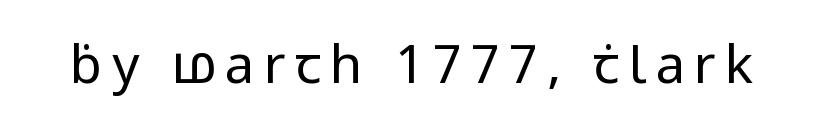
Here the designer chose a conventional face with non-uniform glyph widths. Nope, not italic — everything's standing straight. Bare-footed words on every line. Does the type have serifs? No, each stem ends abruptly. Weight: in the light-to-regular range.
